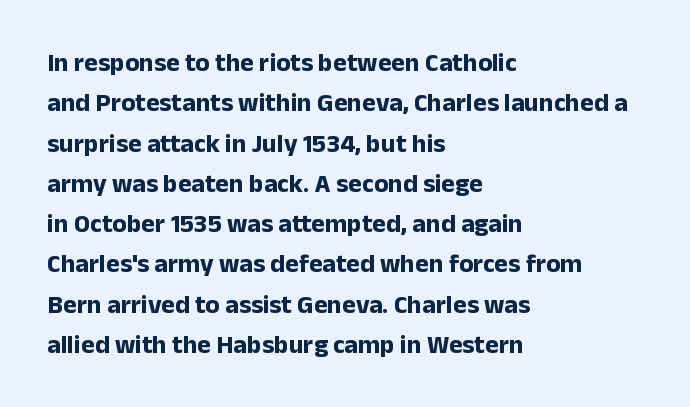
Q: Is the text bold? A: Yes.
Q: Is the text italic (slanted)? A: No, it is upright.
Q: Is the text underlined? A: No.
Q: How is the paragraph aligned? A: Left-aligned.
Q: Is the spacing between letters normal or unusually wide? A: Normal.
Q: Is the spacing between lines tight, normal or loose? A: Normal.
